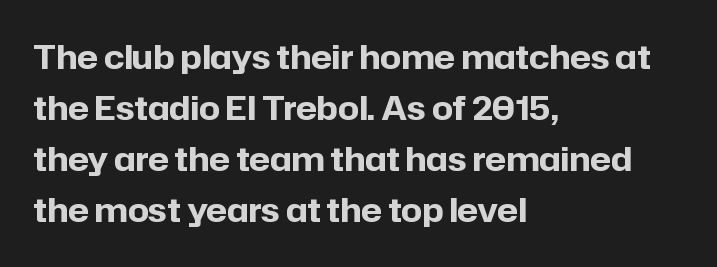
The typesetter chose a ragged-right arrangement here. Notice how the stems are strictly vertical — no italics here. Descenders hang freely into open space. A typesetter would call this zero additional tracking. This sample uses a sans-serif face.
